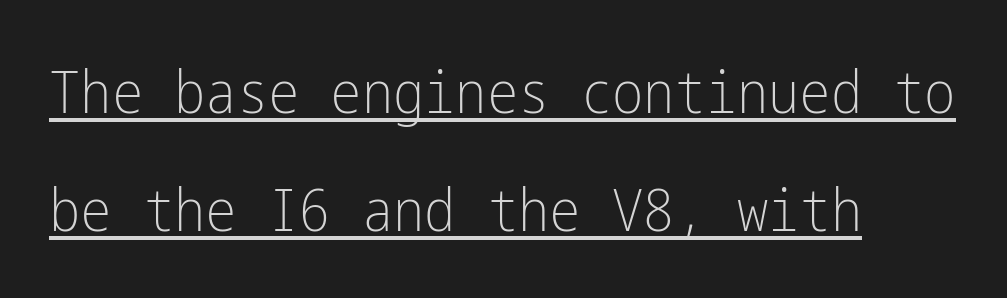
The image shows 59 px light, condensed sans-serif type, upright; set left-aligned, loose line spacing (2.0x), normal letter spacing, underlined; low stroke contrast and a medium x-height.
